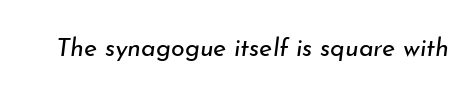
Spacing between characters is what you'd get straight out of the box. The weight would be labelled regular, book, light, or lighter still. The string is rendered with underlining switched off. Observe the lean: these are italic letterforms.
